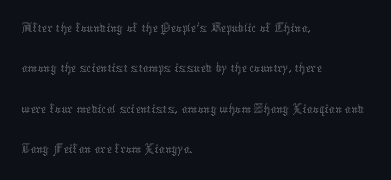
{"italic": "no", "bold": "no", "weight": "thin", "width": "normal", "stroke_contrast": "medium", "x_height": "medium", "monospaced": "no", "underline": "no", "align": "left", "line_spacing": "normal", "line_spacing_ratio": 1.35, "letter_spacing": "normal", "letter_spacing_em": 0.0, "glyph_px": 30}
